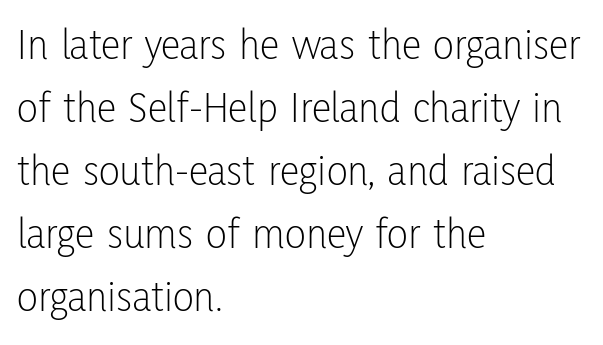
The image shows 44 px light, condensed sans-serif type, upright; set left-aligned, normal line spacing (1.43x), normal letter spacing, not underlined; low stroke contrast and a medium x-height.
